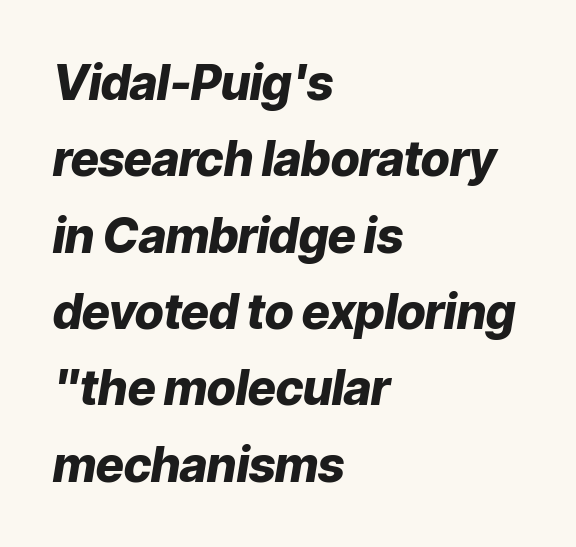
Summary of vertical rhythm: regular, with standard interline spacing. Students, note that the glyphs here touch the page at normal intervals. Descenders hang freely into open space. Do the characters align in a grid? No, the font is proportional. The glyphs have the mass of a bold cut. The lines are quadded left.
